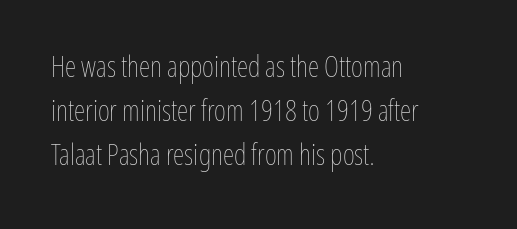
The image shows 29 px thin, condensed type, upright; set left-aligned, normal line spacing (1.52x), normal letter spacing, not underlined; low stroke contrast and a medium x-height.
